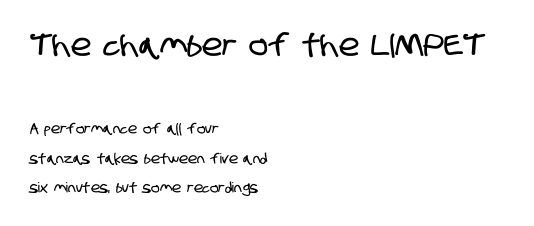
Q: Is the typeface a serif or a sans-serif typeface? A: Sans-serif.
Q: Is the text underlined? A: No.
Q: How is the paragraph aligned? A: Left-aligned.
Q: Is the spacing between letters normal or unusually wide? A: Normal.
Q: Is the spacing between lines tight, normal or loose? A: Loose.
Q: Which block of text is set in a larger size, the first (top) or the second (bottom)? A: The first (top) one.
Q: Width (condensed, normal, or wide)? A: Condensed.
Q: Stroke contrast? A: Low.
Q: x-height? A: Large.
Q: Monospaced? A: No.
